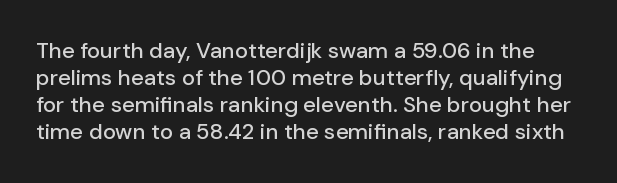
Characters remain perfectly vertical along every line. Glyph-to-glyph distance matches everyday printed text. The foot of each line stays bare and open.
